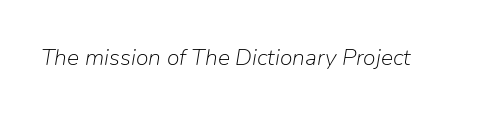
Short note: letters normally spaced. A typesetter would mark this as italic. The face looks like a standard text weight, possibly lighter. Lines of text with bare space underneath.
